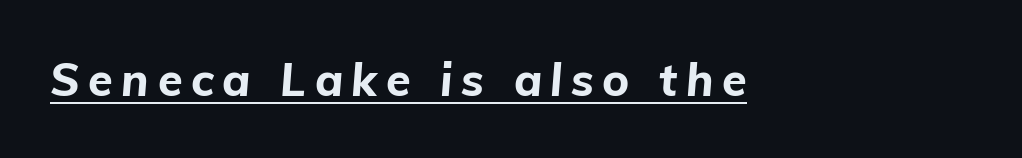
{"italic": "yes", "lean": "right", "slant_degrees": 5, "bold": "yes", "weight": "bold", "width": "normal", "stroke_contrast": "low", "x_height": "medium", "monospaced": "no", "underline": "yes", "glyph_px": 45}
